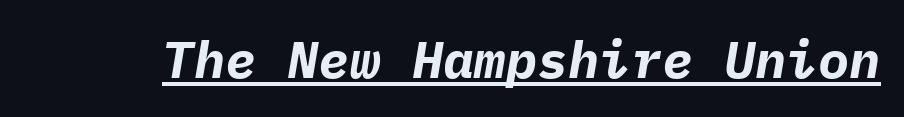
{"italic": "yes", "lean": "right", "slant_degrees": 9, "bold": "yes", "weight": "bold", "width": "normal", "stroke_contrast": "low", "x_height": "medium", "monospaced": "yes", "underline": "yes", "letter_spacing": "normal", "letter_spacing_em": 0.0, "glyph_px": 52}
